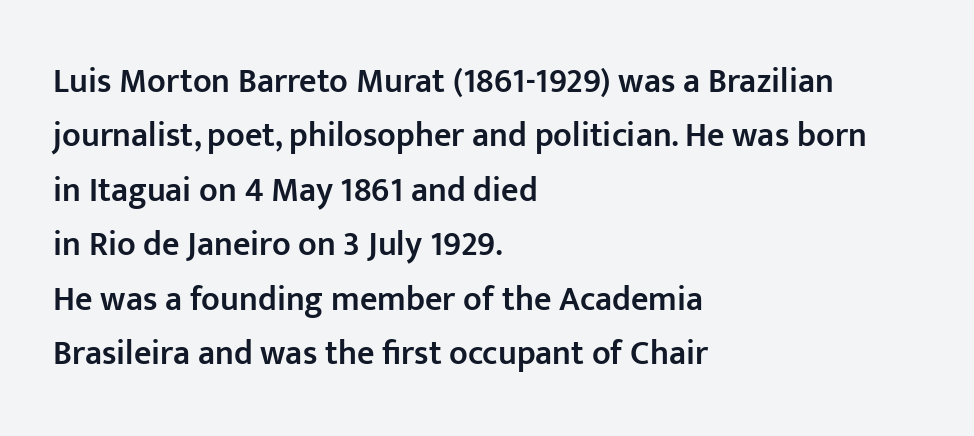
The image shows 34 px semibold sans-serif type, upright; set left-aligned, normal line spacing (1.6x), normal letter spacing, not underlined; low stroke contrast and a medium x-height.
